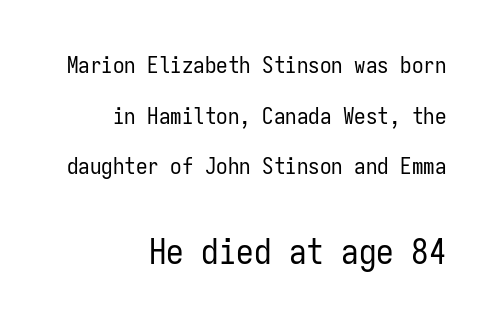
The image shows 35 px regular-weight, condensed sans-serif type, upright, monospaced; set right-aligned, loose line spacing (2.2x), normal letter spacing, not underlined; the second (bottom) block is 1.52x larger; low stroke contrast and a medium x-height.
